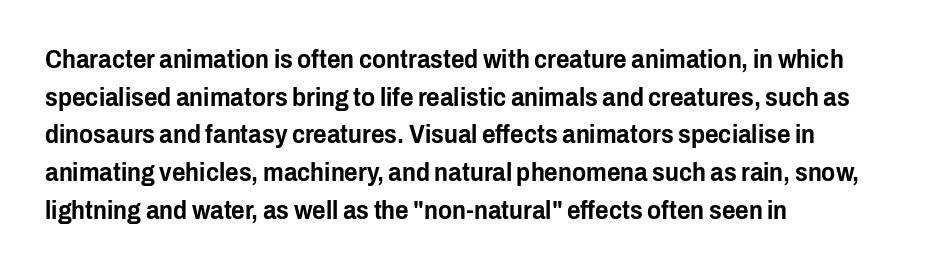
The image shows 26 px text type, upright; set left-aligned, normal line spacing (1.45x), normal letter spacing, not underlined.
